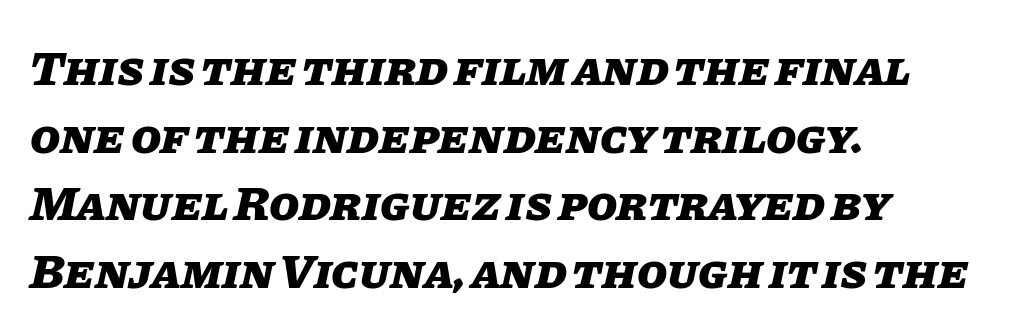
The image shows 49 px heavy type, italic (leaning right); set left-aligned, normal line spacing (1.38x), normal letter spacing, not underlined; low stroke contrast and a large x-height.
